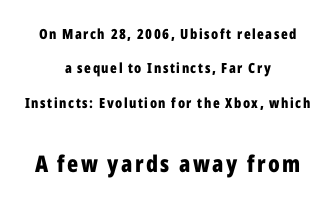
{"italic": "no", "bold": "yes", "underline": "no", "align": "center", "line_spacing": "loose", "line_spacing_ratio": 2.46, "larger_block": "second", "size_ratio": 1.64, "glyph_px": 23}
